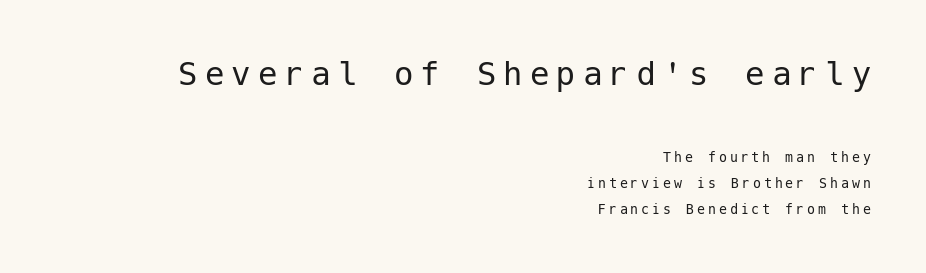
{"serif": "no", "italic": "no", "bold": "no", "weight": "regular", "width": "normal", "stroke_contrast": "low", "x_height": "medium", "underline": "no", "align": "right", "line_spacing": "normal", "line_spacing_ratio": 1.61, "larger_block": "first", "size_ratio": 2.44, "glyph_px": 39}
